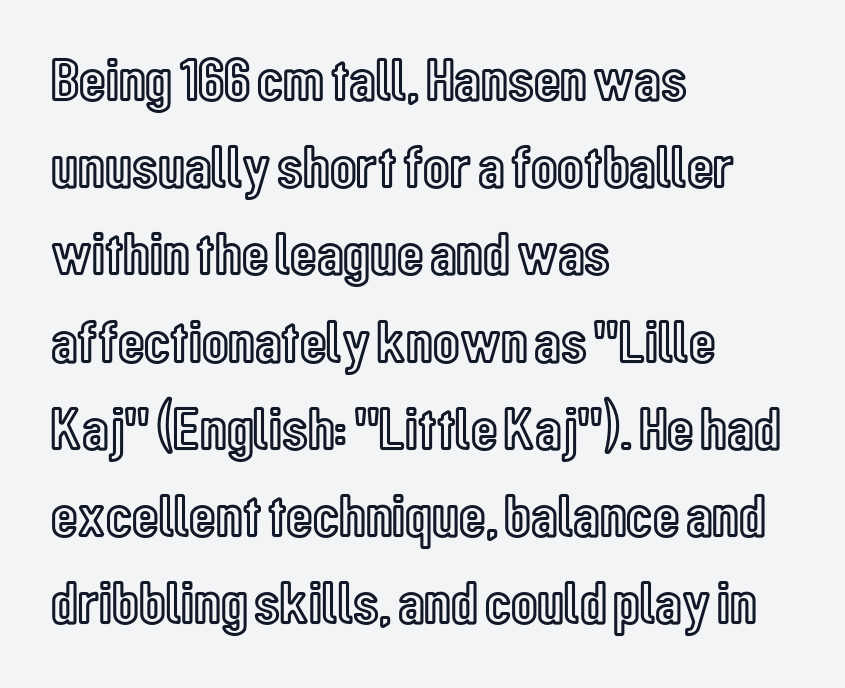
Q: Is the text italic (slanted)? A: No, it is upright.
Q: Is the text underlined? A: No.
Q: How is the paragraph aligned? A: Left-aligned.
Q: Is the spacing between letters normal or unusually wide? A: Normal.
Q: Is the spacing between lines tight, normal or loose? A: Normal.
Q: Width (condensed, normal, or wide)? A: Condensed.
Q: x-height? A: Medium.
Q: Monospaced? A: No.
